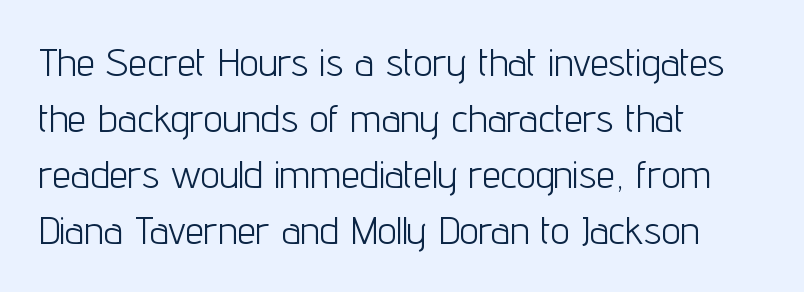
Horizontally, the lines are justified to the leading edge only. Varying glyph widths throughout — classic text-font behaviour. Regular leading. Grotesque or geometric, the face here clearly has no serifs. The gap between lines stays unmarked.
